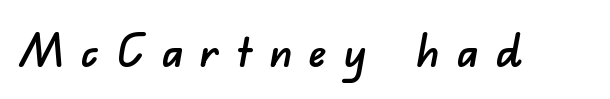
The image shows 46 px sans-serif type; set unusually wide letter spacing (+0.37 em), not underlined; low stroke contrast and a small x-height.
